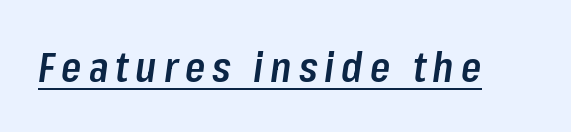
The image shows 41 px semibold, condensed type, italic (leaning right); set underlined; low stroke contrast and a medium x-height.
